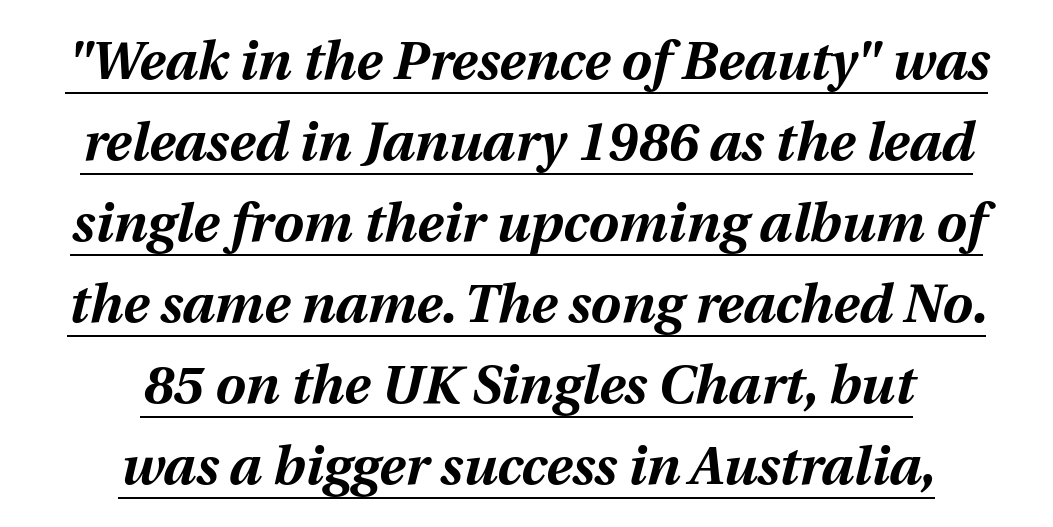
Q: Is the text bold? A: Yes.
Q: Is the text italic (slanted)? A: Yes, it leans right by about 12 degrees.
Q: Is the text underlined? A: Yes.
Q: How is the paragraph aligned? A: Centered.
Q: Is the spacing between letters normal or unusually wide? A: Normal.
Q: Is the spacing between lines tight, normal or loose? A: Normal.
Q: Width (condensed, normal, or wide)? A: Normal.
Q: Stroke contrast? A: Medium.
Q: x-height? A: Medium.
Q: Monospaced? A: No.
